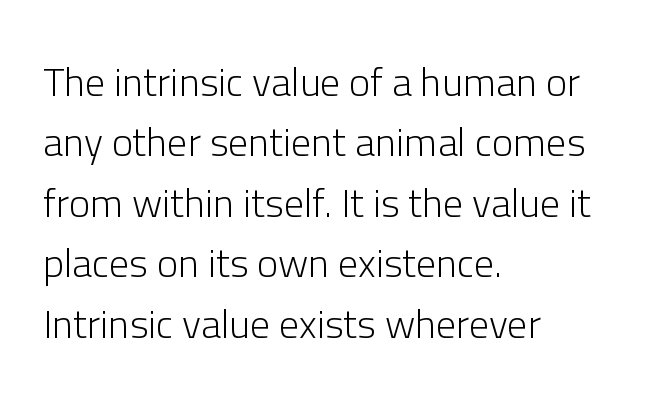
These lines are rendered in a variable-pitch font. A typesetter would label this face a sans. Between one letter and the next there's only the usual sliver of space. No chunkiness to these letters — they're not bold. A normal amount of white space separates one row of letters from the next.
